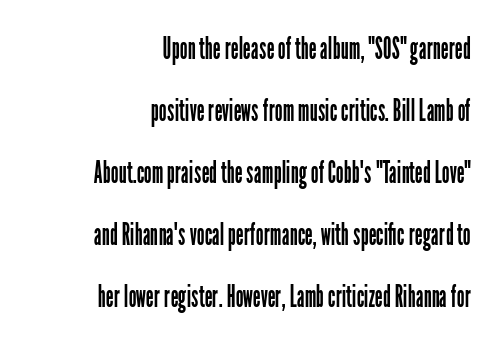
Each stroke keeps to a modest, everyday thickness or less. This rendering employs a face without finishing strokes, i.e., a sans-serif. What stands out about the letter spacing? Nothing — it is the standard amount. Notice how the stems are strictly vertical — no italics here. Leftover space on each line is placed entirely before the opening word.
